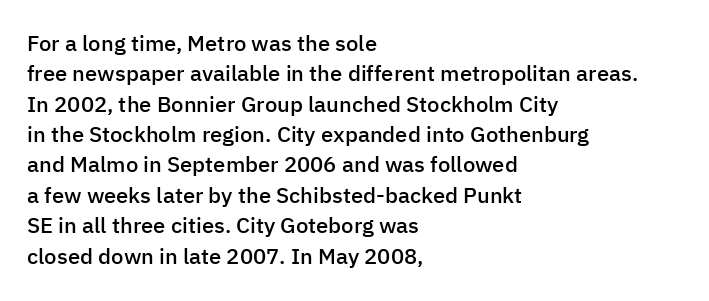
The image shows 22 px text type, upright; set left-aligned, normal line spacing (1.38x), normal letter spacing, not underlined.
